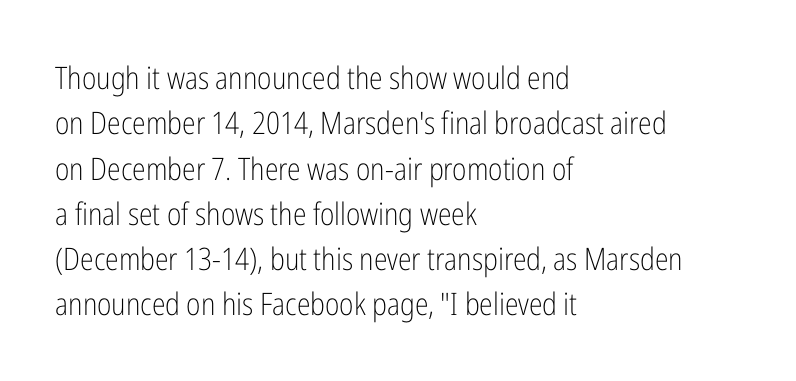
{"serif": "no", "italic": "no", "bold": "no", "weight": "light", "width": "condensed", "stroke_contrast": "low", "x_height": "medium", "monospaced": "no", "underline": "no", "align": "left", "line_spacing": "normal", "line_spacing_ratio": 1.46, "letter_spacing": "normal", "letter_spacing_em": 0.0, "glyph_px": 31}
